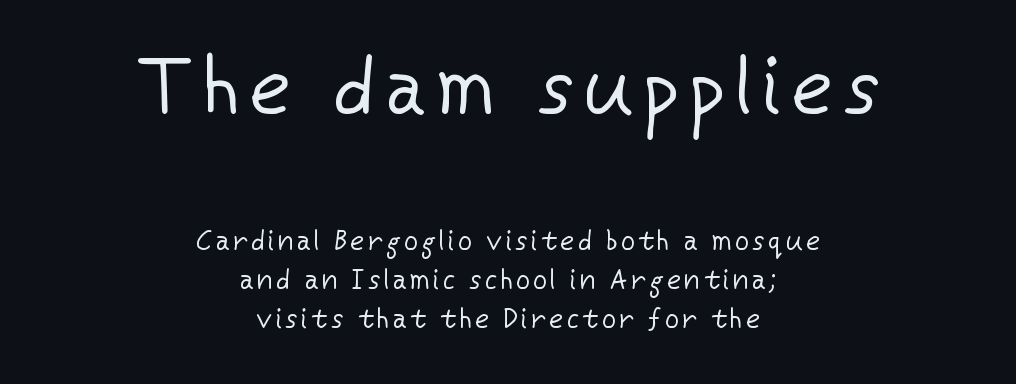
The image shows 80 px regular-weight sans-serif type, upright; set centered, normal line spacing (1.43x), not underlined; the first (top) block is 2.96x larger; low stroke contrast and a medium x-height.
